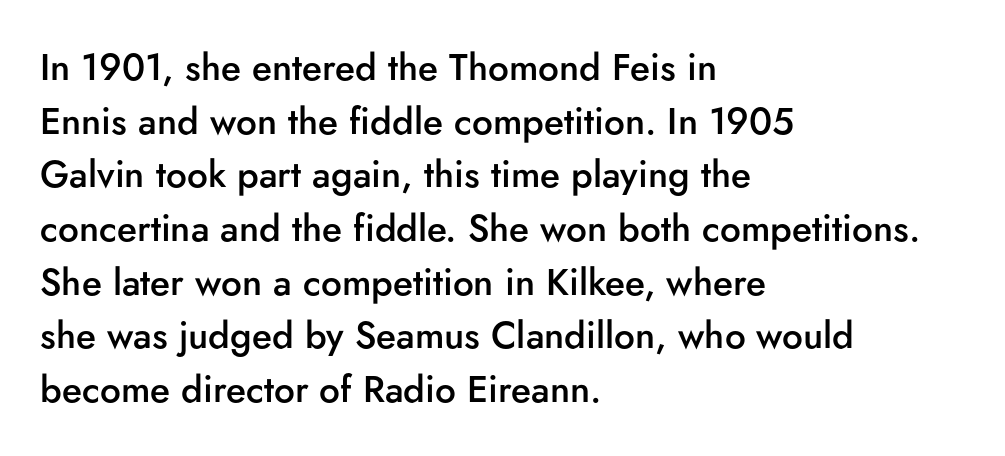
Q: Is the text bold? A: Semi-bold.
Q: Is the text italic (slanted)? A: No, it is upright.
Q: Is the typeface a serif or a sans-serif typeface? A: Sans-serif.
Q: Is the text underlined? A: No.
Q: How is the paragraph aligned? A: Left-aligned.
Q: Is the spacing between letters normal or unusually wide? A: Normal.
Q: Is the spacing between lines tight, normal or loose? A: Normal.
Q: Width (condensed, normal, or wide)? A: Normal.
Q: Stroke contrast? A: Low.
Q: x-height? A: Small.
Q: Monospaced? A: No.
